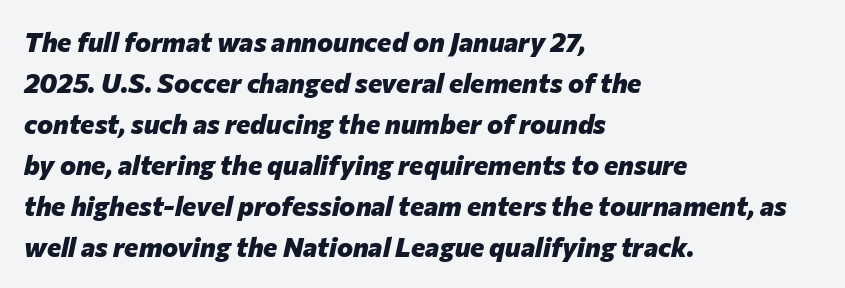
Q: Is the text bold? A: Yes.
Q: Is the text italic (slanted)? A: Yes, it leans right by about 12 degrees.
Q: Is the text underlined? A: No.
Q: How is the paragraph aligned? A: Left-aligned.
Q: Is the spacing between letters normal or unusually wide? A: Normal.
Q: Is the spacing between lines tight, normal or loose? A: Normal.
